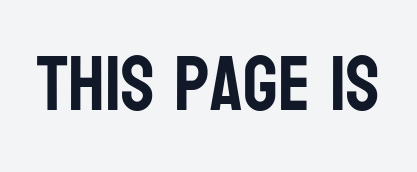
Q: Is the text italic (slanted)? A: No, it is upright.
Q: Is the typeface a serif or a sans-serif typeface? A: Sans-serif.
Q: Is the text underlined? A: No.
Q: Is the spacing between letters normal or unusually wide? A: Normal.
Q: Width (condensed, normal, or wide)? A: Condensed.
Q: Stroke contrast? A: Low.
Q: x-height? A: Large.
Q: Monospaced? A: No.
